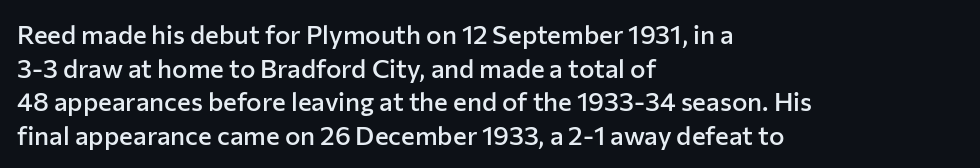
Each row of text sits above clean, open space. Notice how the passage keeps a crisp vertical edge on the left only. These lines keep a tight, regular rhythm from letter to letter. The strokes are fattened partway — semibold, not bold. Regarding leading, the lines here are spaced in the standard way. Upright lettering throughout.
